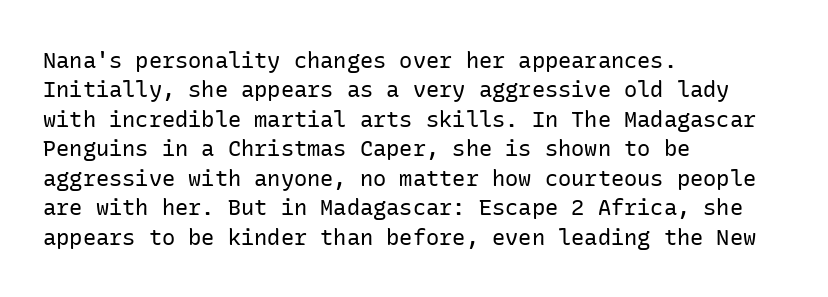
Q: Is the text bold? A: No.
Q: Is the text italic (slanted)? A: No, it is upright.
Q: Is the text underlined? A: No.
Q: How is the paragraph aligned? A: Left-aligned.
Q: Is the spacing between letters normal or unusually wide? A: Normal.
Q: Is the spacing between lines tight, normal or loose? A: Normal.
